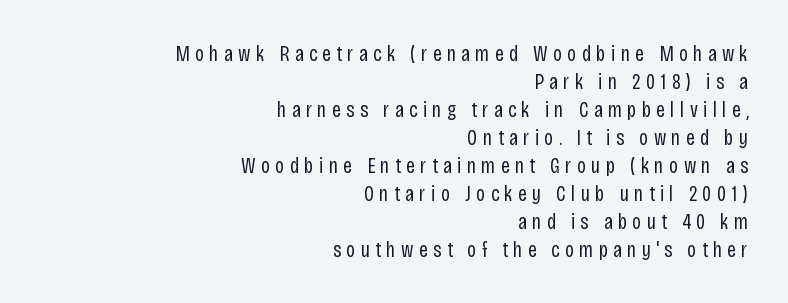
Ordinary non-slanted type is in use. Vertical spacing — default. Which margin do the lines hug? The right one — the left edge is uneven. Honestly, there is no underline to notice here at all.
